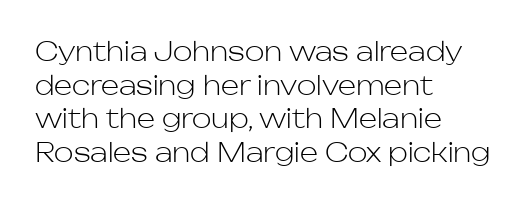
Q: Is the text bold? A: No.
Q: Is the text italic (slanted)? A: No, it is upright.
Q: Is the text underlined? A: No.
Q: How is the paragraph aligned? A: Left-aligned.
Q: Is the spacing between letters normal or unusually wide? A: Normal.
Q: Is the spacing between lines tight, normal or loose? A: Normal.
